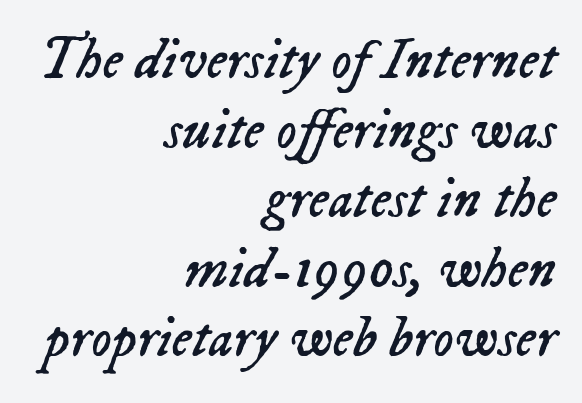
Q: Is the text bold? A: No.
Q: Is the text italic (slanted)? A: Yes, it leans right by about 23 degrees.
Q: Is the text underlined? A: No.
Q: How is the paragraph aligned? A: Right-aligned.
Q: Is the spacing between letters normal or unusually wide? A: Normal.
Q: Width (condensed, normal, or wide)? A: Normal.
Q: Stroke contrast? A: Low.
Q: x-height? A: Medium.
Q: Monospaced? A: No.
